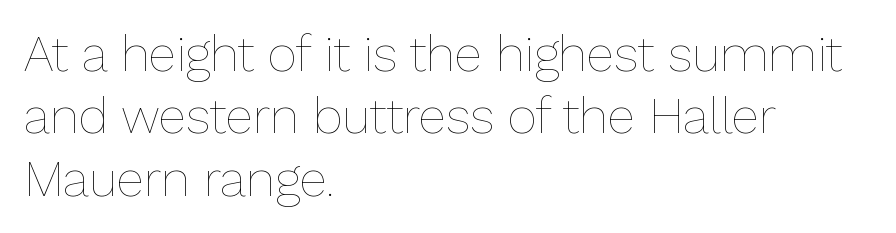
No letter is thick-stroked: the sample isn't bold. Spacing verdict: proportional, widths tailored to each character. Vertical strokes here are truly vertical. Descenders are the only things crossing below the line. If you measured baseline to baseline, you'd find a middling distance. Compared with a centered layout, this one pins lines to the left instead.
